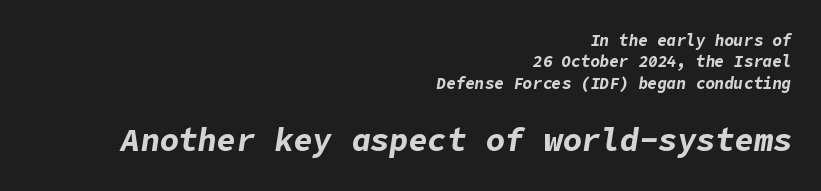
{"italic": "yes", "lean": "right", "slant_degrees": 9, "bold": "yes", "weight": "bold", "width": "normal", "stroke_contrast": "low", "x_height": "medium", "underline": "no", "align": "right", "line_spacing": "normal", "line_spacing_ratio": 1.33, "letter_spacing": "normal", "letter_spacing_em": 0.0, "larger_block": "second", "size_ratio": 2.0, "glyph_px": 32}
